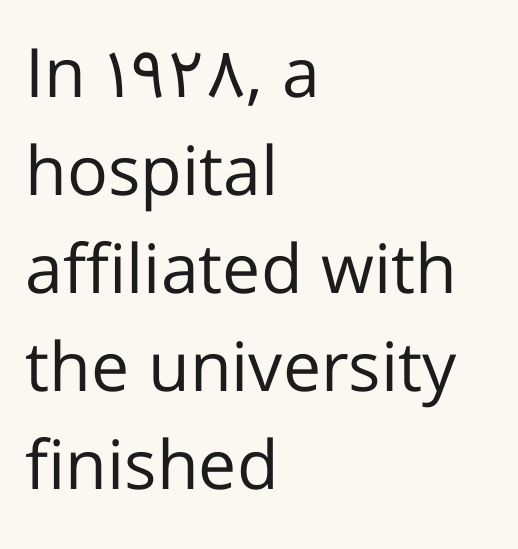
{"serif": "no", "italic": "no", "bold": "no", "weight": "regular", "width": "normal", "stroke_contrast": "low", "x_height": "medium", "monospaced": "no", "underline": "no", "align": "left", "line_spacing": "normal", "line_spacing_ratio": 1.44, "letter_spacing": "normal", "letter_spacing_em": 0.0, "glyph_px": 68}
